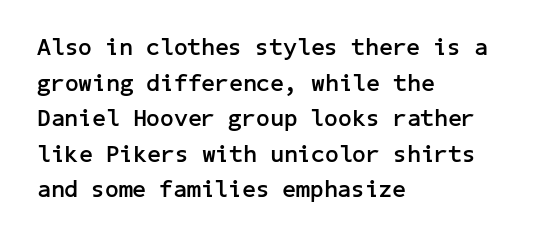
Its strokes are broad and dark, the hallmark of bold type. Short and long lines alike share a common starting point at left. Reading down the column, the eye jumps a familiar distance to each next line. Bare-footed words on every line.
